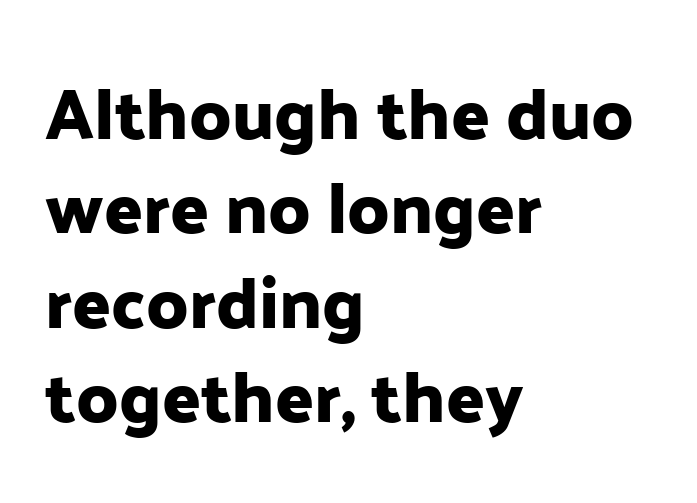
Q: Is the text italic (slanted)? A: No, it is upright.
Q: Is the typeface a serif or a sans-serif typeface? A: Sans-serif.
Q: Is the text underlined? A: No.
Q: How is the paragraph aligned? A: Left-aligned.
Q: Is the spacing between letters normal or unusually wide? A: Normal.
Q: Is the spacing between lines tight, normal or loose? A: Normal.
Q: Width (condensed, normal, or wide)? A: Normal.
Q: Stroke contrast? A: Low.
Q: x-height? A: Medium.
Q: Monospaced? A: No.
